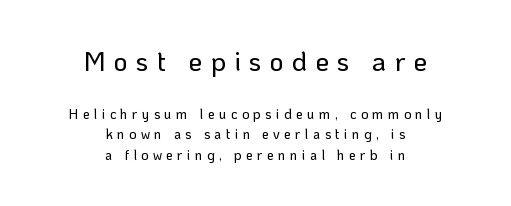
The image shows 27 px text type, upright; set centered, normal line spacing (1.48x), unusually wide letter spacing (+0.3 em), not underlined; the first (top) block is 1.93x larger.
